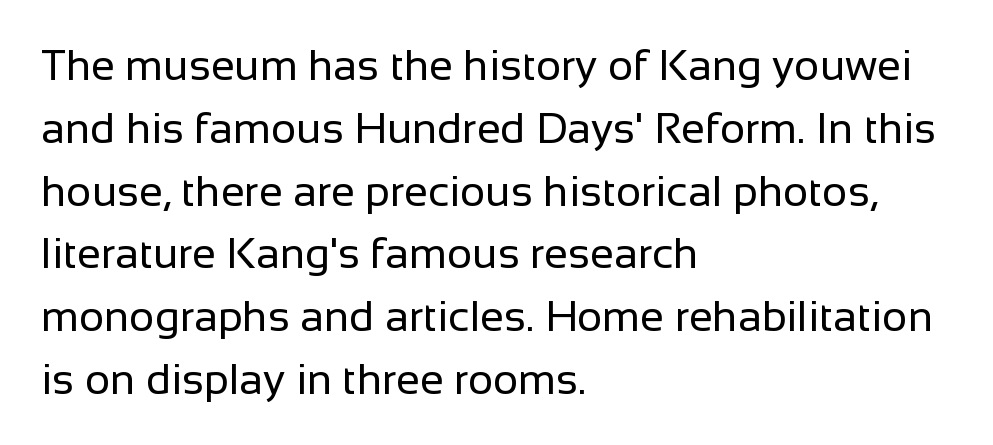
Note the varied advance widths — an 'i' is clearly narrower than an 'm'. Rendered with straight, roman letterforms. Lines of text with bare space underneath. In terms of letterspacing, this is plain default setting. Unlike a traditional serif, this face leaves its strokes unadorned. The cut favours lightness, reaching ordinary text weight at its darkest.
